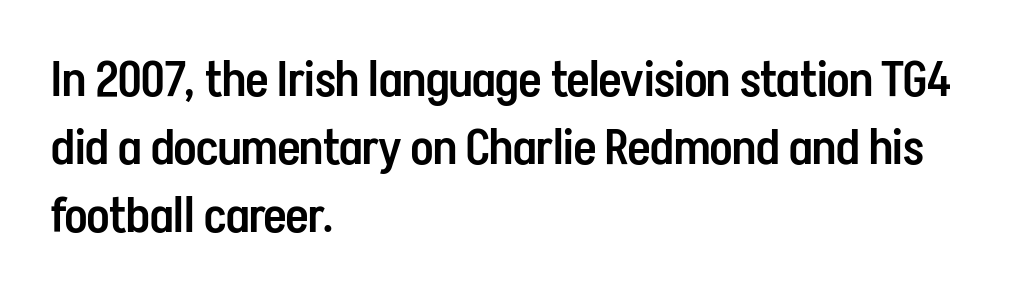
The image shows 49 px semibold, condensed sans-serif type, upright; set left-aligned, normal line spacing (1.39x), normal letter spacing, not underlined; low stroke contrast and a medium x-height.
